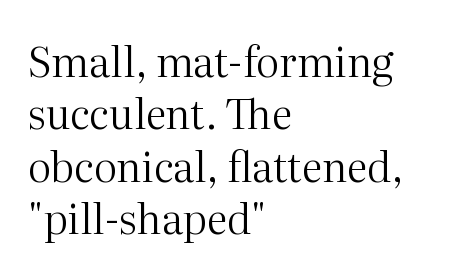
The typeface has the unassuming heft of standard copy or less. This rendering leaves character spacing at its baseline value. You can tell it's not italic because the verticals are truly vertical. Spacing verdict: proportional, widths tailored to each character.
